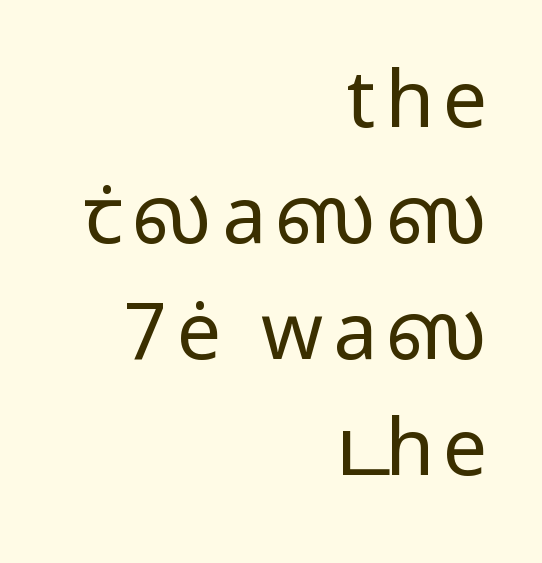
The image shows 79 px regular-weight, wide sans-serif type, upright; set right-aligned, normal line spacing (1.47x), not underlined; low stroke contrast and a medium x-height.
